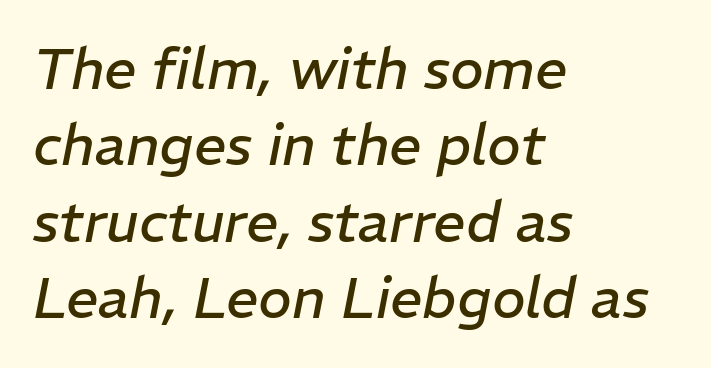
{"italic": "yes", "lean": "right", "slant_degrees": 11, "bold": "no", "weight": "regular", "width": "normal", "stroke_contrast": "low", "x_height": "medium", "monospaced": "no", "underline": "no", "align": "left", "line_spacing": "normal", "line_spacing_ratio": 1.34, "letter_spacing": "normal", "letter_spacing_em": 0.0, "glyph_px": 57}
